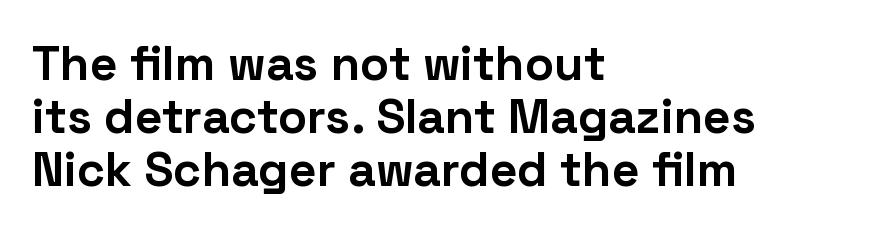
Q: Is the text bold? A: Yes.
Q: Is the text italic (slanted)? A: No, it is upright.
Q: Is the typeface a serif or a sans-serif typeface? A: Sans-serif.
Q: Is the text underlined? A: No.
Q: How is the paragraph aligned? A: Left-aligned.
Q: Is the spacing between letters normal or unusually wide? A: Normal.
Q: Is the spacing between lines tight, normal or loose? A: Tight.
Q: Width (condensed, normal, or wide)? A: Normal.
Q: Stroke contrast? A: Low.
Q: x-height? A: Medium.
Q: Monospaced? A: No.
